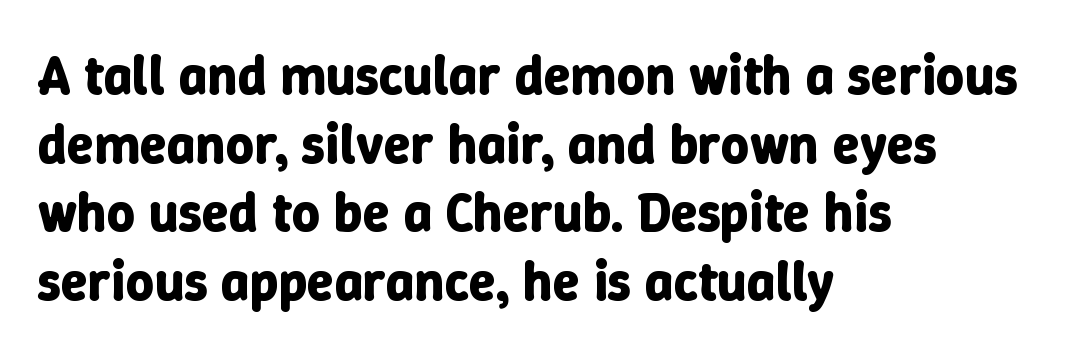
Looks like regular typesetting: each glyph gets only the width it needs. In terms of leading, this rendering sits right in the middle. The passage shown has conventional tracking throughout. The area under the type is left untouched.
